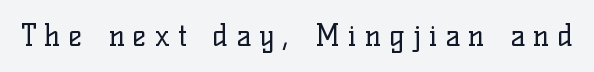
No letter is thick-stroked: the sample isn't bold. Posture: straight, roman, zero tilt. Looks like regular typesetting: each glyph gets only the width it needs. The text was rendered using a seriffed face with decorative stroke endings.
